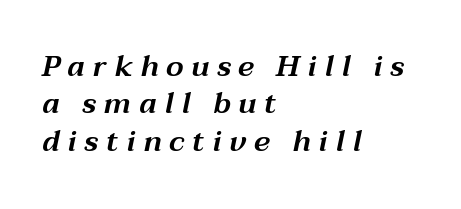
{"italic": "yes", "lean": "right", "slant_degrees": 12, "width": "wide", "stroke_contrast": "medium", "x_height": "medium", "monospaced": "no", "underline": "no", "align": "left", "line_spacing": "normal", "line_spacing_ratio": 1.29, "letter_spacing": "wide", "letter_spacing_em": 0.26, "glyph_px": 29}
